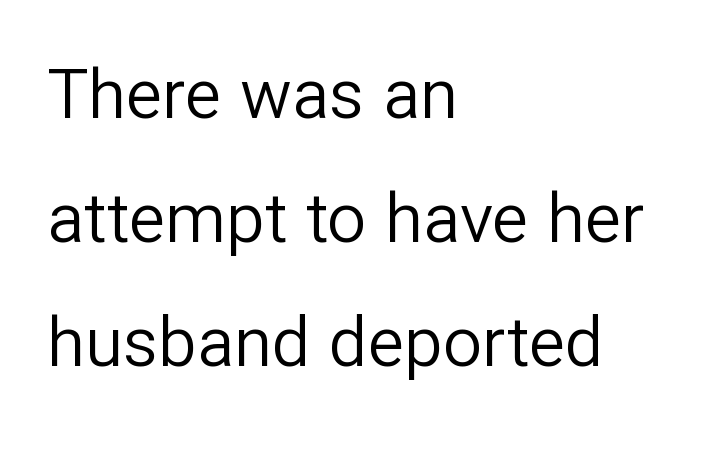
Q: Is the text bold? A: No.
Q: Is the text italic (slanted)? A: No, it is upright.
Q: Is the typeface a serif or a sans-serif typeface? A: Sans-serif.
Q: Is the text underlined? A: No.
Q: How is the paragraph aligned? A: Left-aligned.
Q: Is the spacing between letters normal or unusually wide? A: Normal.
Q: Width (condensed, normal, or wide)? A: Normal.
Q: Stroke contrast? A: Low.
Q: x-height? A: Medium.
Q: Monospaced? A: No.
